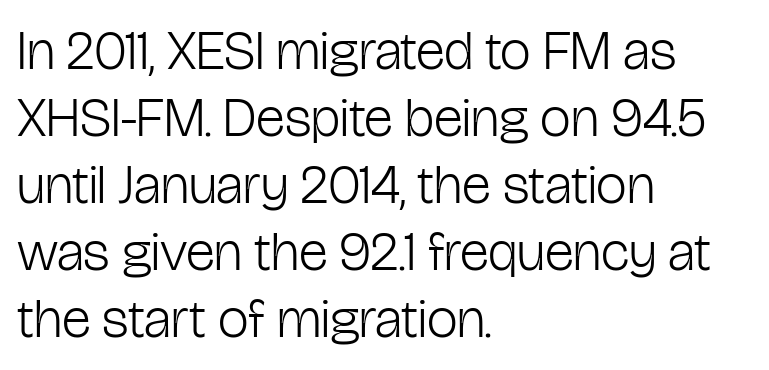
{"serif": "no", "italic": "no", "bold": "no", "weight": "light", "width": "condensed", "stroke_contrast": "low", "x_height": "medium", "monospaced": "no", "underline": "no", "align": "left", "line_spacing_ratio": 1.22, "letter_spacing": "normal", "letter_spacing_em": 0.0, "glyph_px": 55}
